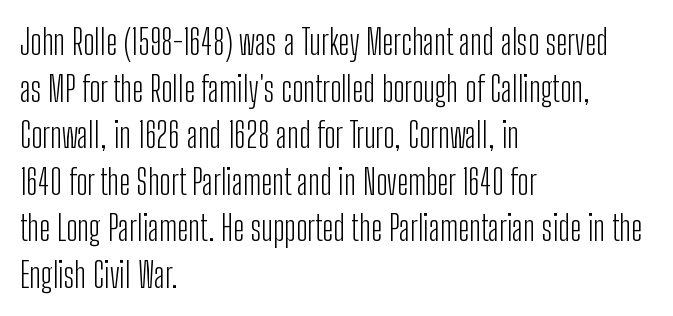
The image shows 35 px light, condensed sans-serif type, upright; set left-aligned, normal line spacing (1.33x), normal letter spacing, not underlined; low stroke contrast and a medium x-height.
